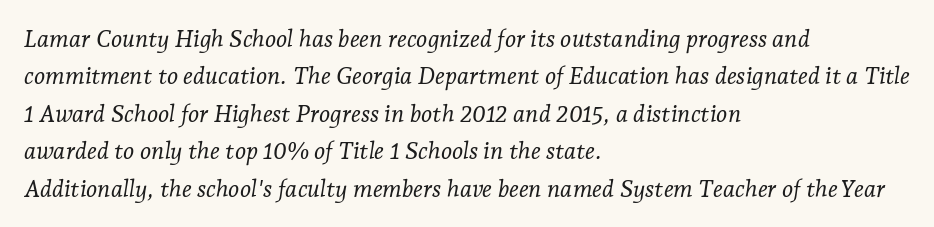
Q: Is the text bold? A: No.
Q: Is the text italic (slanted)? A: Yes, it leans right by about 7 degrees.
Q: Is the text underlined? A: No.
Q: How is the paragraph aligned? A: Left-aligned.
Q: Is the spacing between letters normal or unusually wide? A: Normal.
Q: Is the spacing between lines tight, normal or loose? A: Normal.
